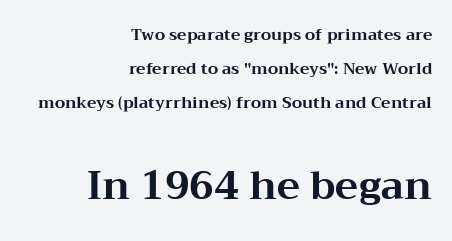
Q: Is the text bold? A: Yes.
Q: Is the text italic (slanted)? A: No, it is upright.
Q: Is the typeface a serif or a sans-serif typeface? A: Serif.
Q: Is the text underlined? A: No.
Q: How is the paragraph aligned? A: Right-aligned.
Q: Is the spacing between letters normal or unusually wide? A: Normal.
Q: Is the spacing between lines tight, normal or loose? A: Loose.
Q: Which block of text is set in a larger size, the first (top) or the second (bottom)? A: The second (bottom) one.
Q: Width (condensed, normal, or wide)? A: Wide.
Q: Stroke contrast? A: Medium.
Q: x-height? A: Medium.
Q: Monospaced? A: No.
